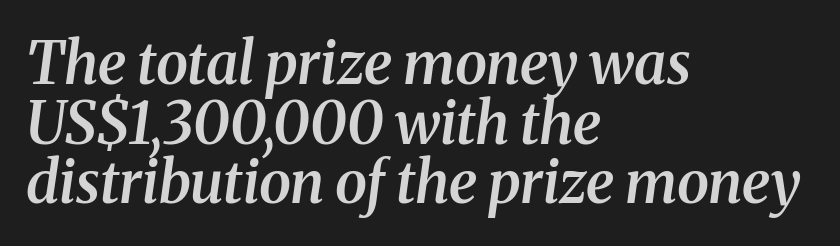
Here the glyphs are tracked normally, forming tight word shapes. Which margin do the lines hug? The left one — the right edge is uneven. Note the varied advance widths — an 'i' is clearly narrower than an 'm'. Rendered with sloped, italic letterforms. Bold? Not quite — semibold, heavier than regular but stopping short. What kind of face is this? One with serifs.
